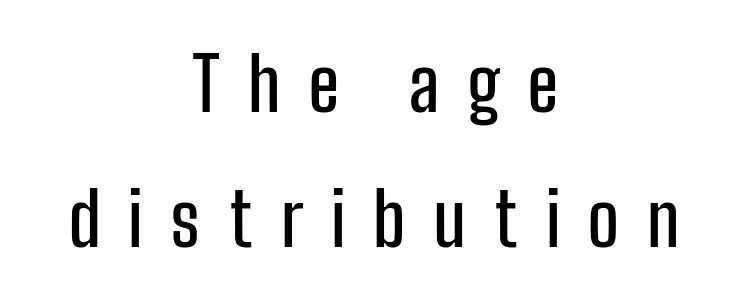
The image shows 74 px condensed sans-serif type, upright; set centered, line spacing 1.82x, unusually wide letter spacing (+0.37 em), not underlined; low stroke contrast and a medium x-height.
